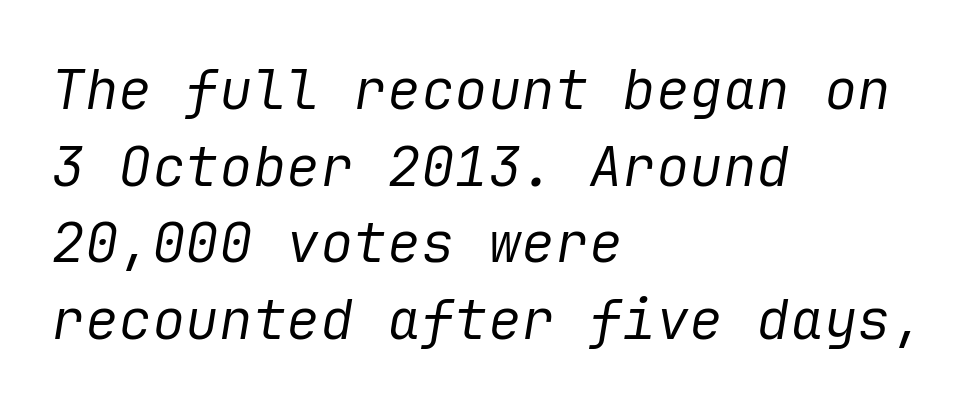
{"italic": "yes", "lean": "right", "slant_degrees": 9, "bold": "no", "weight": "regular", "width": "normal", "stroke_contrast": "low", "x_height": "medium", "underline": "no", "align": "left", "line_spacing": "normal", "line_spacing_ratio": 1.37, "letter_spacing": "normal", "letter_spacing_em": 0.0, "glyph_px": 56}
